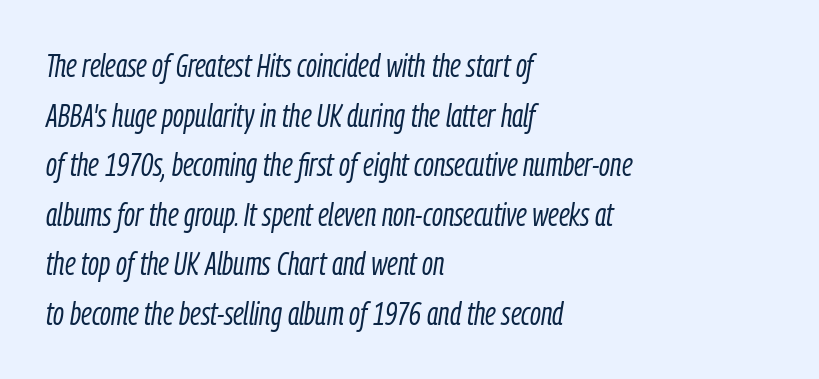
Q: Is the text bold? A: No.
Q: Is the text italic (slanted)? A: Yes, it leans right by about 9 degrees.
Q: Is the text underlined? A: No.
Q: How is the paragraph aligned? A: Left-aligned.
Q: Is the spacing between letters normal or unusually wide? A: Normal.
Q: Is the spacing between lines tight, normal or loose? A: Normal.
Q: Width (condensed, normal, or wide)? A: Condensed.
Q: Stroke contrast? A: Low.
Q: x-height? A: Medium.
Q: Monospaced? A: No.
